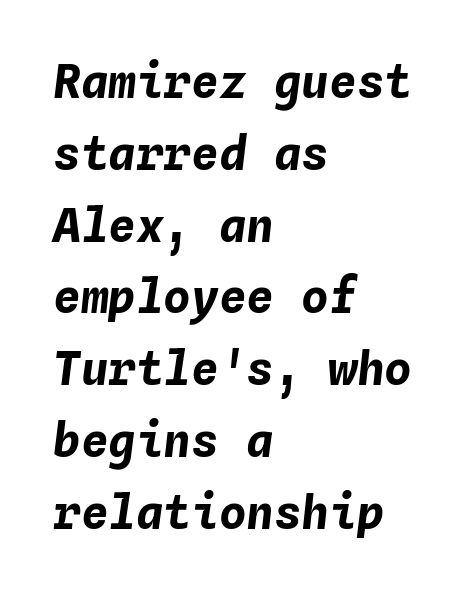
Normally led — the rows are evenly, conventionally spaced. The baseline area is clear. Strokes here are thick enough to call this a true bold. This is oblique type, the kind used for emphasis or titles.
